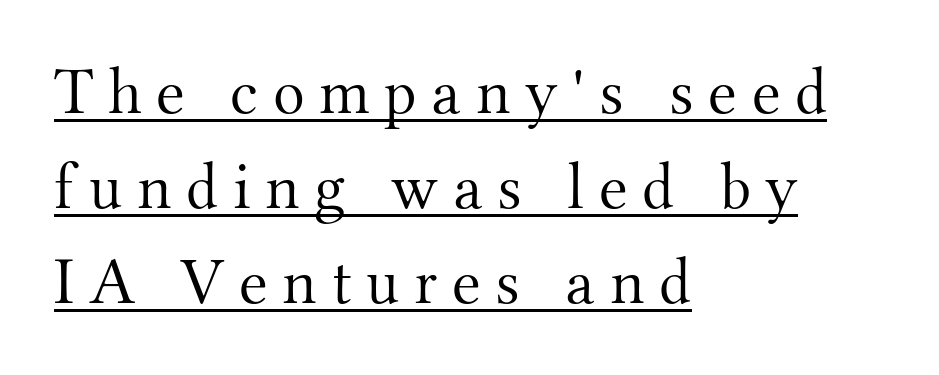
Emphasis is given by a line drawn under the lettering. The line texture is sparse and dotted thanks to wide tracking. Reading down the block, your eye returns to a fixed left position each line. Line spacing here is normal.
